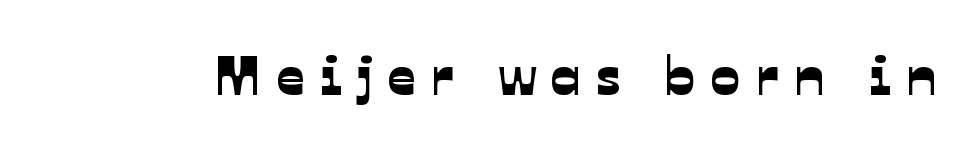
Look at the tracking — it's clearly loosened, letters drifting apart. Proportional: the letters do not fall into vertical columns. Clear beneath every line of the passage. Typographically, this falls in the sans-serif category.
